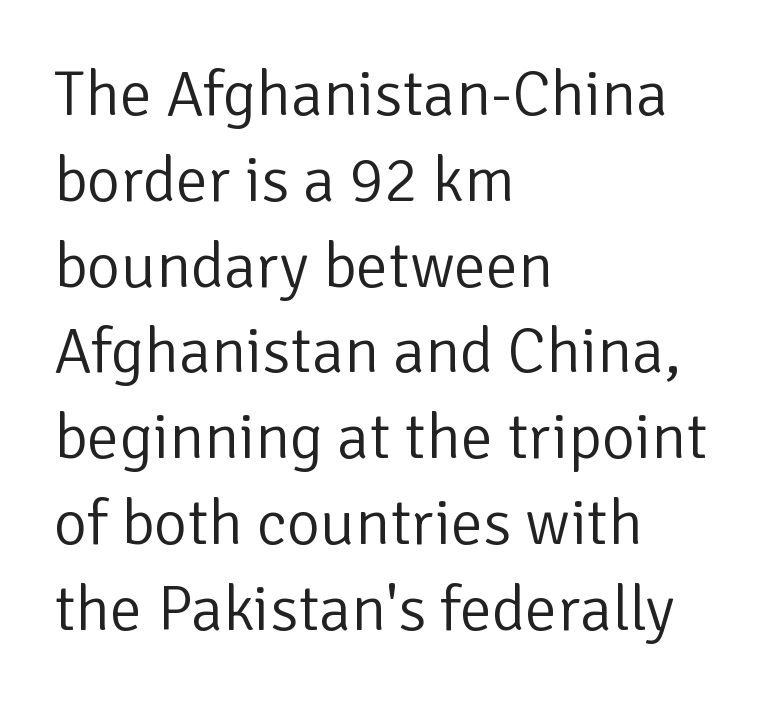
The image shows 64 px light sans-serif type, upright; set left-aligned, normal line spacing (1.34x), normal letter spacing, not underlined; low stroke contrast and a medium x-height.
